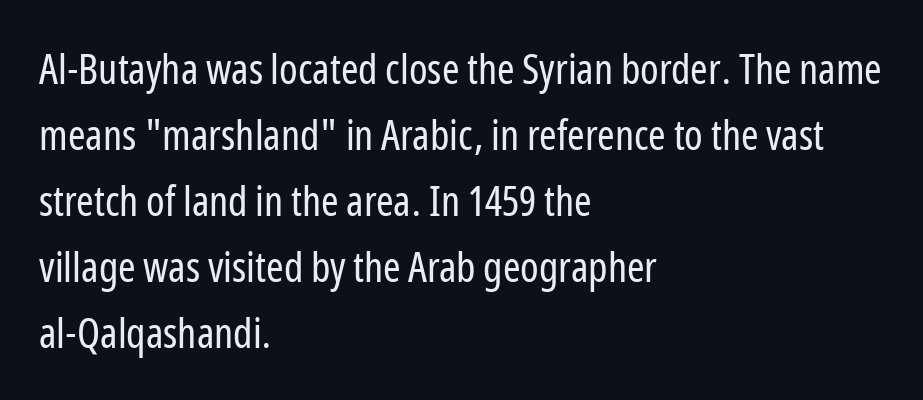
Q: Is the text bold? A: No.
Q: Is the text italic (slanted)? A: No, it is upright.
Q: Is the typeface a serif or a sans-serif typeface? A: Sans-serif.
Q: Is the text underlined? A: No.
Q: How is the paragraph aligned? A: Left-aligned.
Q: Is the spacing between letters normal or unusually wide? A: Normal.
Q: Is the spacing between lines tight, normal or loose? A: Normal.
Q: Width (condensed, normal, or wide)? A: Condensed.
Q: Stroke contrast? A: Low.
Q: x-height? A: Medium.
Q: Monospaced? A: No.
